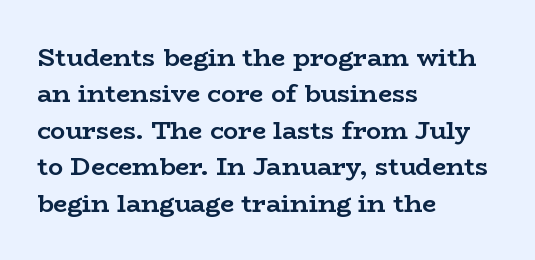
The letters are bold, with thick, heavy strokes. If you measured baseline to baseline, you'd find a middling distance. Posture: straight, roman, zero tilt. No word sits above an underline.
